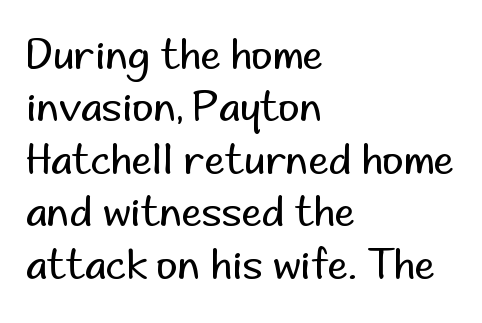
Any mark beneath the type? The region is blank. The type family on display is of the sans-serif kind. No italicization has been applied; the sample stays upright. These lines keep a tight, regular rhythm from letter to letter.
